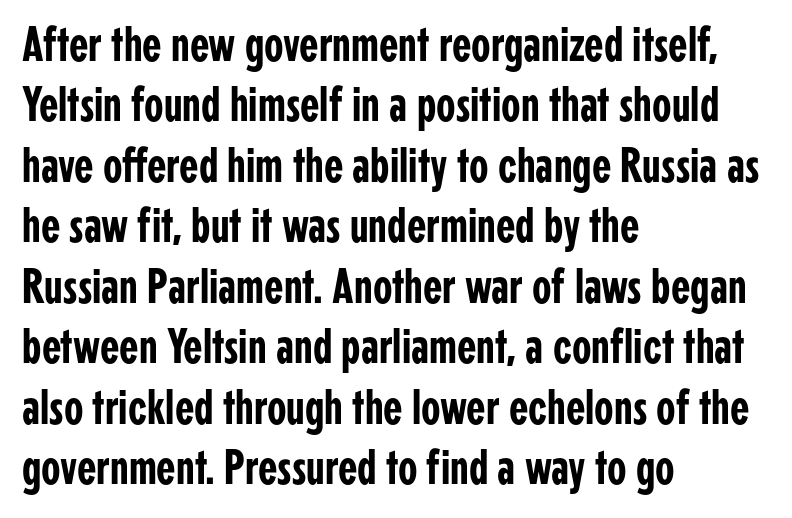
These lines were composed using upright roman letters. The rendering keeps characters at their native spacing. Serif or sans? Sans — the stroke terminals are bare. The rendering uses natural spacing where letterforms have individual widths. Decoration check: the copy has no underline. These lines stack with their left ends in a neat column.
